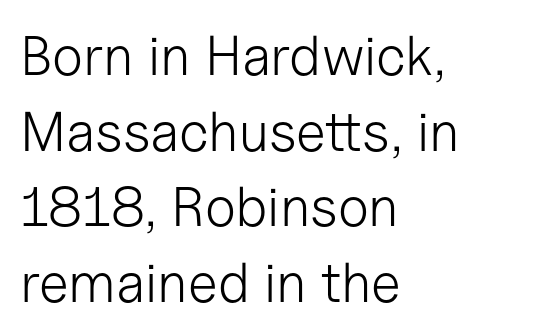
The image shows 56 px light sans-serif type, upright; set left-aligned, normal line spacing (1.35x), normal letter spacing, not underlined; low stroke contrast and a medium x-height.
